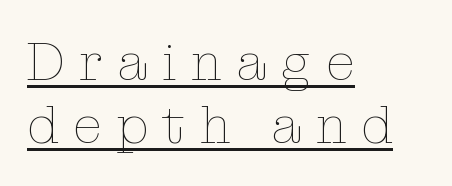
The image shows 53 px thin type, upright; set left-aligned, line spacing 1.18x, unusually wide letter spacing (+0.27 em), underlined; low stroke contrast and a medium x-height.
